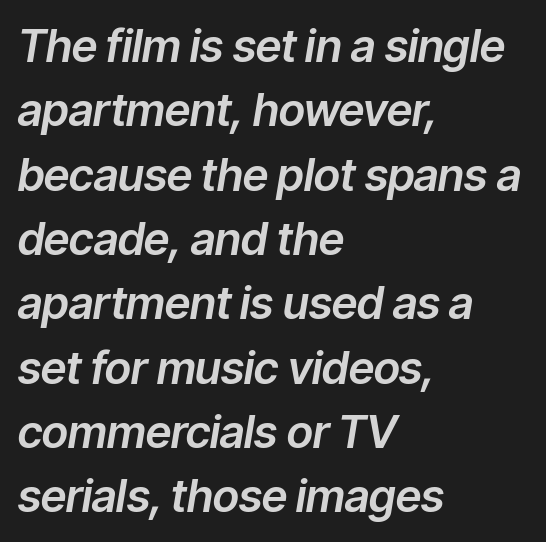
The lines are quadded left. The text carries the slant typical of an italic or oblique font. The face used here is rendered with its standard letterfit. Spacing verdict: proportional, widths tailored to each character. Quick note: underline off.
